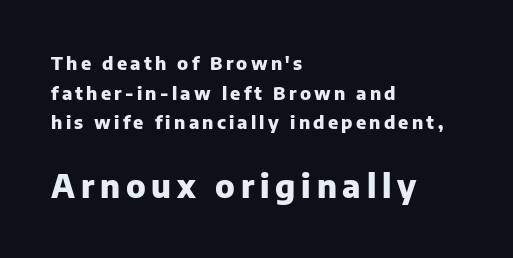
Q: Is the text bold? A: Yes.
Q: Is the text italic (slanted)? A: No, it is upright.
Q: Is the typeface a serif or a sans-serif typeface? A: Sans-serif.
Q: Is the text underlined? A: No.
Q: How is the paragraph aligned? A: Left-aligned.
Q: Is the spacing between lines tight, normal or loose? A: Normal.
Q: Which block of text is set in a larger size, the first (top) or the second (bottom)? A: The second (bottom) one.
Q: Width (condensed, normal, or wide)? A: Normal.
Q: Stroke contrast? A: Low.
Q: x-height? A: Medium.
Q: Monospaced? A: No.
